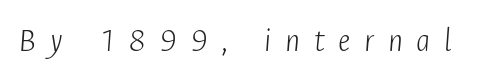
The image shows 35 px light, condensed type, italic (leaning right); set unusually wide letter spacing (+0.39 em), not underlined; low stroke contrast and a medium x-height.
